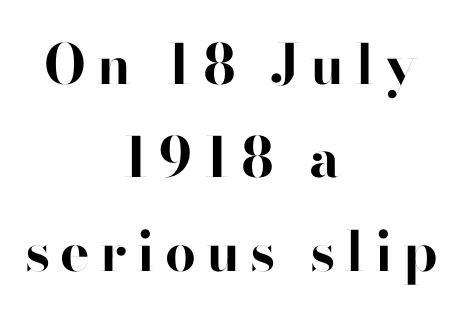
Q: Is the text bold? A: Yes.
Q: Is the text italic (slanted)? A: No, it is upright.
Q: Is the typeface a serif or a sans-serif typeface? A: Sans-serif.
Q: Is the text underlined? A: No.
Q: How is the paragraph aligned? A: Centered.
Q: Is the spacing between lines tight, normal or loose? A: Normal.
Q: Width (condensed, normal, or wide)? A: Normal.
Q: Stroke contrast? A: High.
Q: x-height? A: Small.
Q: Monospaced? A: No.
